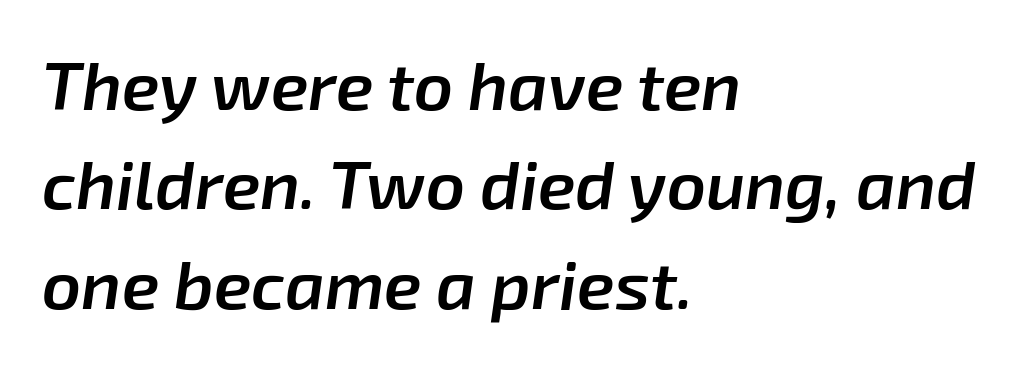
Character widths vary here, with narrow letters taking less room than wide ones. Check the space under the baseline: it is left empty. Does the leading feel generous? No, just average. Look at the tracking — it's just the regular setting, nothing added. These words are printed semibold, heavier than regular yet not bold. Style check: oblique.
